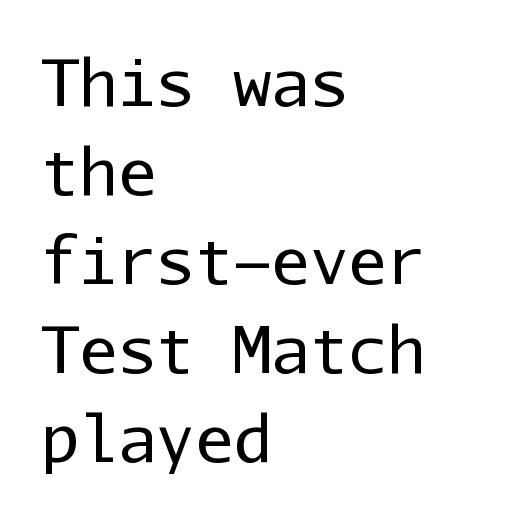
{"serif": "no", "italic": "no", "bold": "no", "weight": "regular", "width": "normal", "stroke_contrast": "low", "x_height": "medium", "monospaced": "yes", "underline": "no", "align": "left", "line_spacing": "normal", "line_spacing_ratio": 1.39, "letter_spacing": "normal", "letter_spacing_em": 0.0, "glyph_px": 64}
